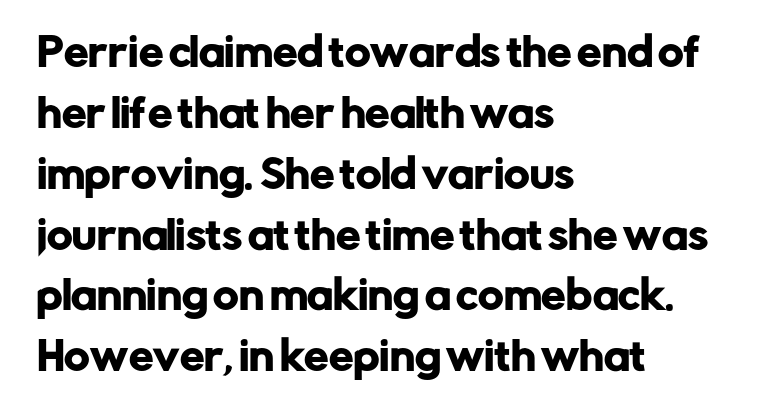
Q: Is the text italic (slanted)? A: No, it is upright.
Q: Is the typeface a serif or a sans-serif typeface? A: Sans-serif.
Q: Is the text underlined? A: No.
Q: How is the paragraph aligned? A: Left-aligned.
Q: Is the spacing between letters normal or unusually wide? A: Normal.
Q: Is the spacing between lines tight, normal or loose? A: Normal.
Q: Width (condensed, normal, or wide)? A: Normal.
Q: Stroke contrast? A: Low.
Q: x-height? A: Medium.
Q: Monospaced? A: No.
